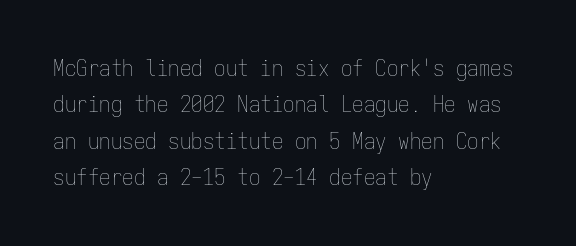
Compared with typical paragraphs, the rows here are spaced about the same. The letterforms sit at book weight or below. Ascenders rise straight up at ninety degrees. The lines are quadded left. Check the space under the baseline: it is left empty. Tracking value appears to be zero — textbook default spacing.
